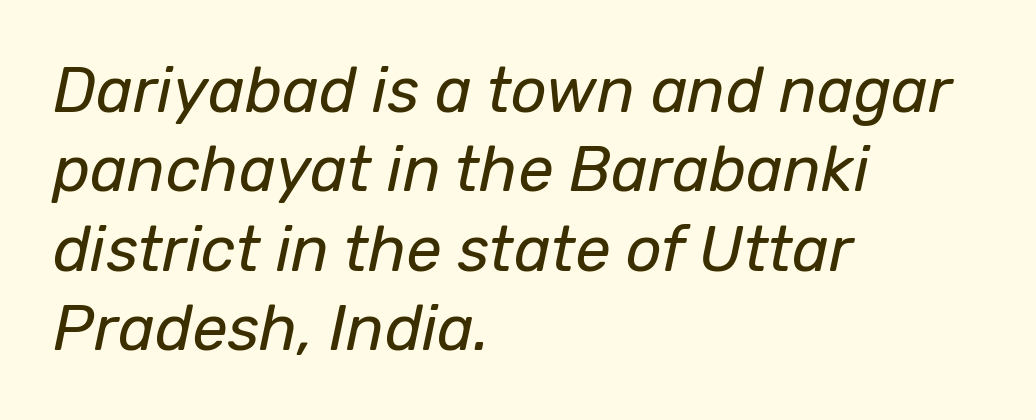
{"italic": "yes", "lean": "right", "slant_degrees": 12, "bold": "no", "weight": "regular", "width": "normal", "stroke_contrast": "low", "x_height": "medium", "monospaced": "no", "underline": "no", "align": "left", "line_spacing": "normal", "line_spacing_ratio": 1.26, "letter_spacing": "normal", "letter_spacing_em": 0.0, "glyph_px": 63}
